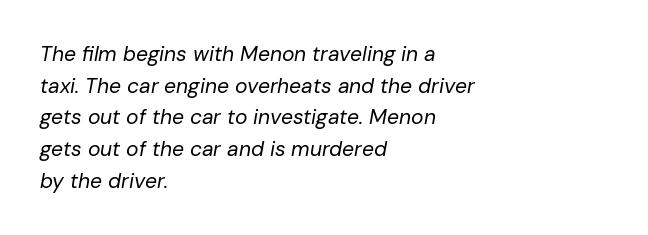
{"italic": "yes", "lean": "right", "slant_degrees": 10, "bold": "no", "underline": "no", "align": "left", "line_spacing": "normal", "line_spacing_ratio": 1.51, "letter_spacing": "normal", "letter_spacing_em": 0.0, "glyph_px": 21}
